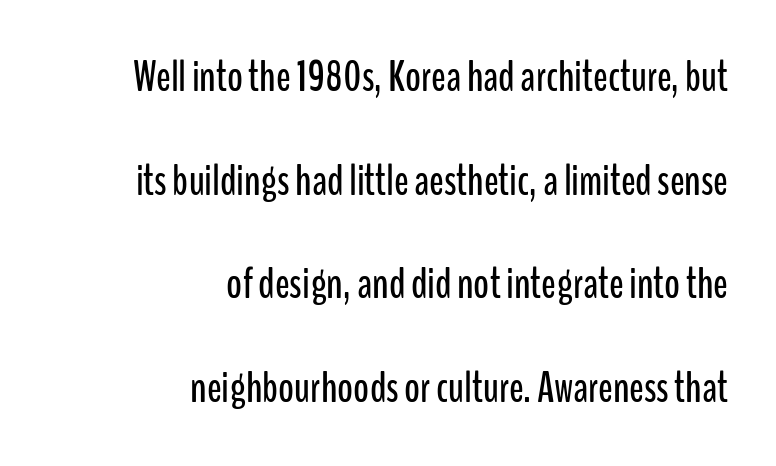
The passage shown has conventional tracking throughout. Compared with typical paragraphs, the rows here are farther apart. Type without underlining. Ascenders rise straight up at ninety degrees. Grotesque or geometric, the face here clearly has no serifs.
